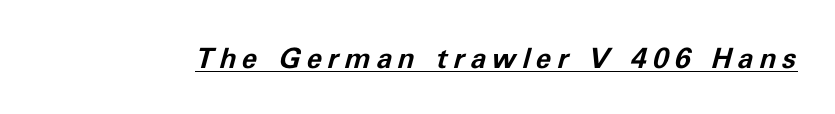
{"italic": "yes", "lean": "right", "slant_degrees": 11, "bold": "yes", "weight": "bold", "width": "normal", "stroke_contrast": "low", "x_height": "medium", "monospaced": "no", "underline": "yes", "letter_spacing": "wide", "letter_spacing_em": 0.22, "glyph_px": 28}
